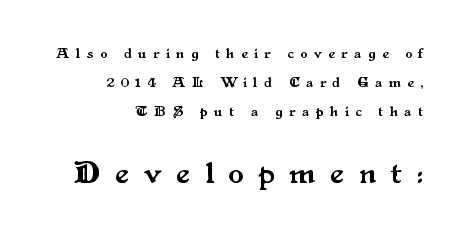
One-word summary of the alignment: right. The glyphs in this specimen are seriffed. Which of the two is more prominent by size? The second, at the bottom. Substantial extra tracking has been applied to these lines. The letters stand upright; this is a roman face.
